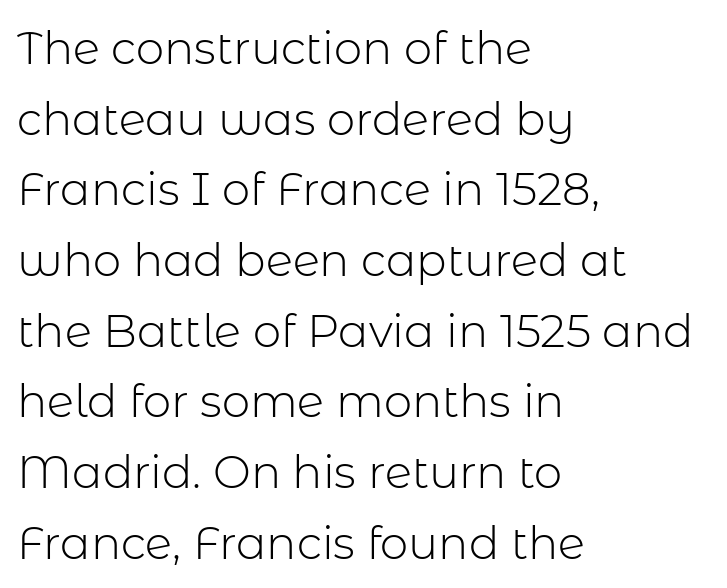
Casual observation: everything's shoved over to the left. Is the letter spacing exaggerated? No — it looks like the ordinary default. Descenders are the only things crossing below the line. Weight class: somewhere from thin through regular. Typographically, this falls in the sans-serif category.
